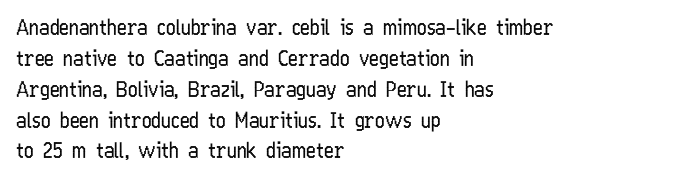
Q: Is the text bold? A: No.
Q: Is the text italic (slanted)? A: No, it is upright.
Q: Is the text underlined? A: No.
Q: How is the paragraph aligned? A: Left-aligned.
Q: Is the spacing between letters normal or unusually wide? A: Normal.
Q: Is the spacing between lines tight, normal or loose? A: Normal.
